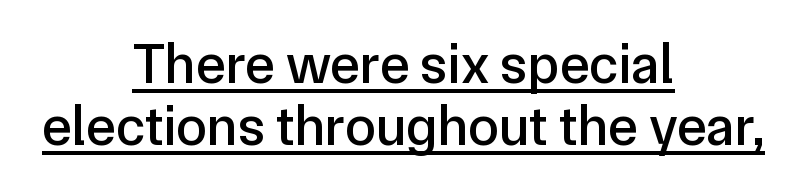
You could not count columns in this text — the font is proportionally spaced. Compared with typical paragraphs, the rows here are closer together. This rendering features underlined lettering. Stroke terminals: plain, sans-serif. A centered setting, common on invitations and titles, is used for this passage. Honestly, the letter spacing is just normal — you wouldn't notice it.
